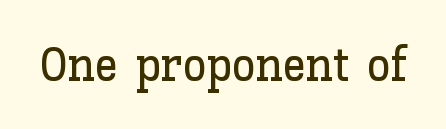
{"italic": "no", "width": "normal", "stroke_contrast": "low", "x_height": "medium", "monospaced": "no", "underline": "no", "letter_spacing": "normal", "letter_spacing_em": 0.0, "glyph_px": 48}
